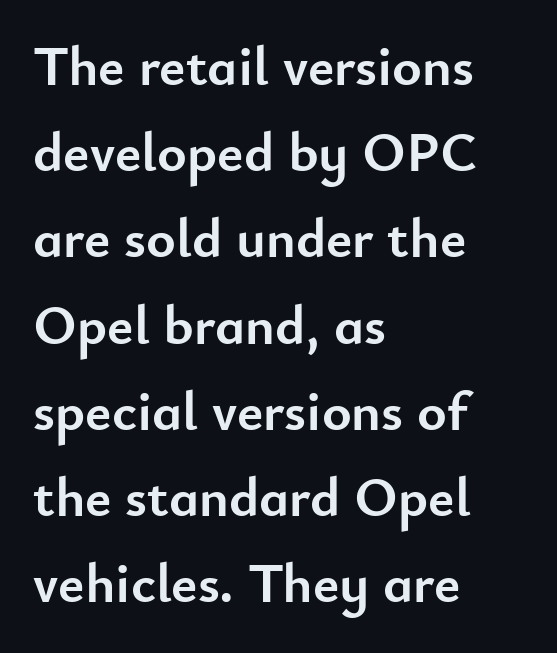
Classification — sans serif. Descender tails drop into unmarked territory. Default kerning and tracking; the words read as compact shapes. This sample uses an upright cut, with every glyph sitting square on the baseline. What's the leading like? Ordinary, nothing unusual. Which margin do the lines hug? The left one — the right edge is uneven.
